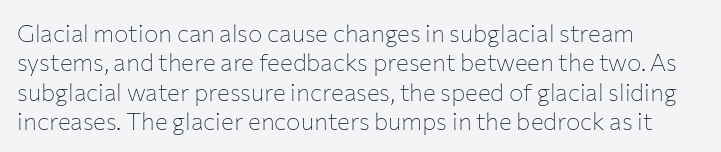
Q: Is the text bold? A: No.
Q: Is the text italic (slanted)? A: No, it is upright.
Q: Is the text underlined? A: No.
Q: How is the paragraph aligned? A: Left-aligned.
Q: Is the spacing between letters normal or unusually wide? A: Normal.
